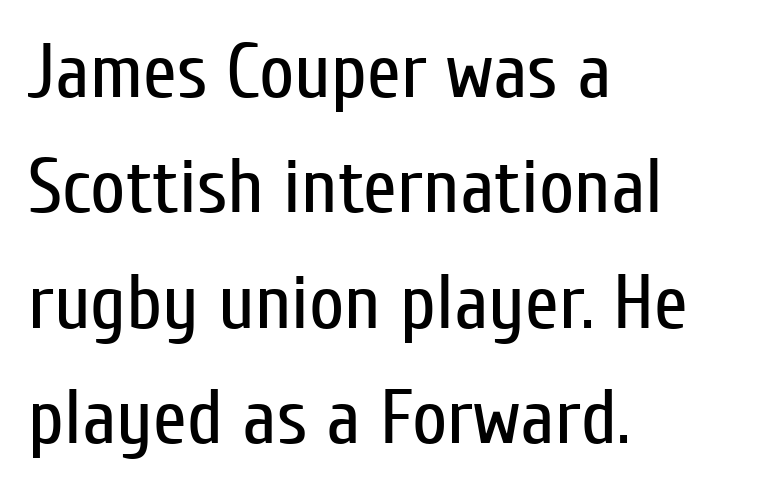
{"serif": "no", "italic": "no", "bold": "no", "weight": "regular", "width": "condensed", "stroke_contrast": "low", "x_height": "medium", "monospaced": "no", "underline": "no", "align": "left", "line_spacing": "normal", "line_spacing_ratio": 1.5, "letter_spacing": "normal", "letter_spacing_em": 0.0, "glyph_px": 77}
